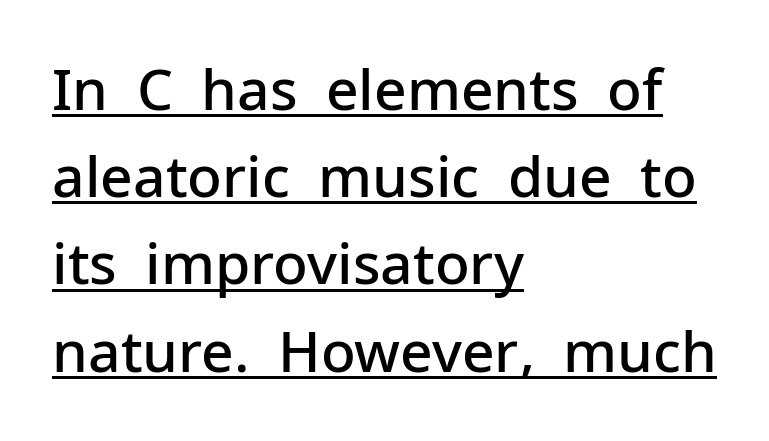
{"serif": "no", "italic": "no", "bold": "semi", "weight": "semibold", "width": "normal", "stroke_contrast": "low", "x_height": "medium", "monospaced": "no", "underline": "yes", "align": "left", "line_spacing": "normal", "line_spacing_ratio": 1.53, "letter_spacing": "normal", "letter_spacing_em": 0.0, "glyph_px": 57}
